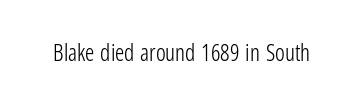
The image shows 23 px text type, upright; set normal letter spacing, not underlined.
